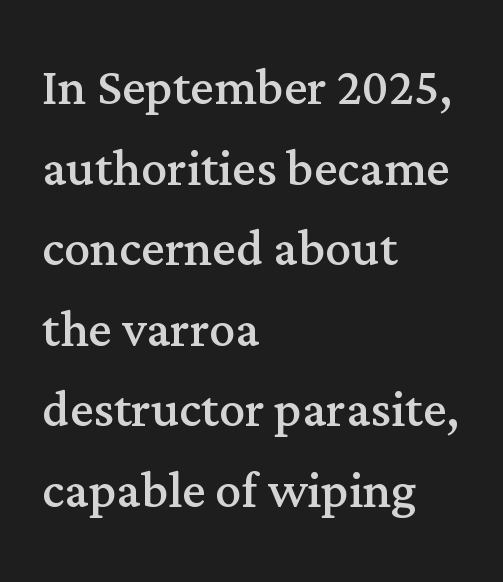
{"serif": "yes", "italic": "no", "bold": "no", "weight": "regular", "width": "normal", "stroke_contrast": "medium", "x_height": "medium", "monospaced": "no", "underline": "no", "align": "left", "line_spacing_ratio": 1.24, "letter_spacing": "normal", "letter_spacing_em": 0.0, "glyph_px": 65}
